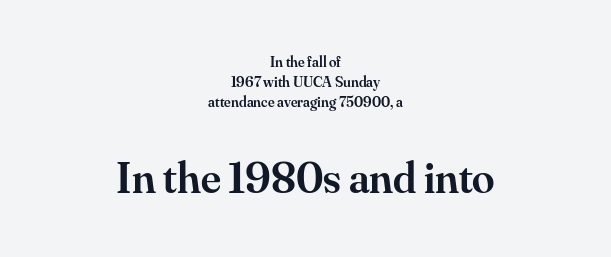
{"serif": "yes", "italic": "no", "bold": "semi", "weight": "semibold", "width": "normal", "stroke_contrast": "medium", "x_height": "small", "monospaced": "no", "underline": "no", "align": "center", "line_spacing": "normal", "line_spacing_ratio": 1.33, "letter_spacing": "normal", "letter_spacing_em": 0.0, "larger_block": "second", "size_ratio": 3.0, "glyph_px": 45}
